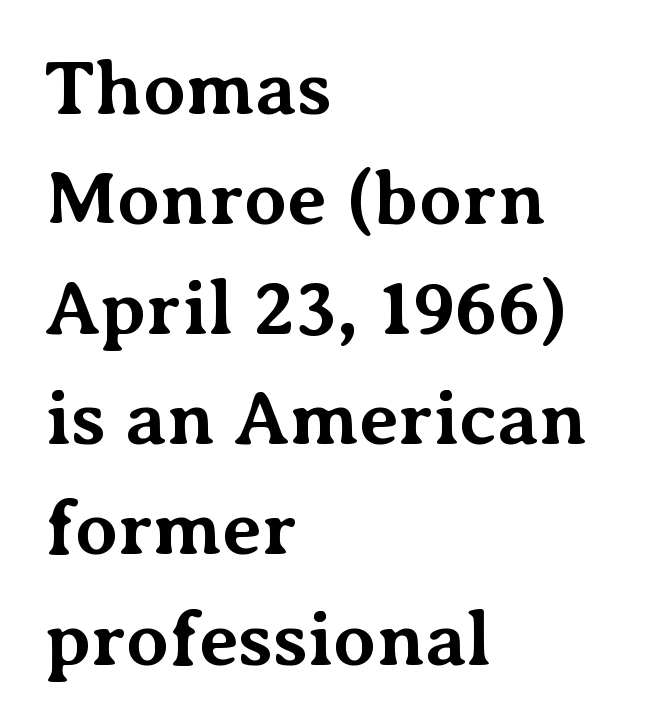
The image shows 77 px bold serif type, upright; set left-aligned, normal line spacing (1.43x), normal letter spacing, not underlined; medium stroke contrast and a medium x-height.
